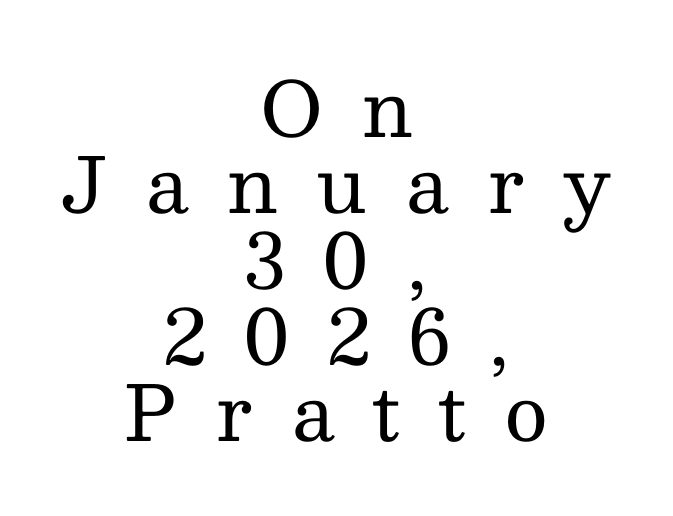
The image shows 76 px regular-weight serif type, upright; set centered, tight line spacing (1.0x), unusually wide letter spacing (+0.5 em), not underlined; medium stroke contrast and a medium x-height.
